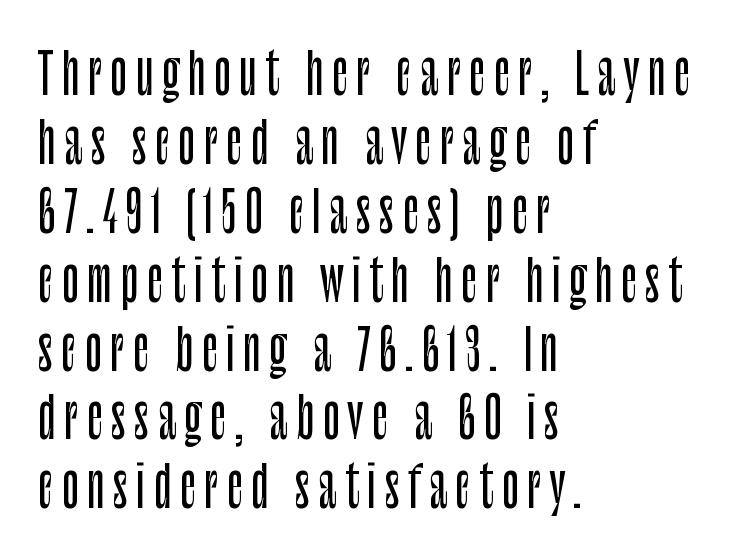
The image shows 56 px condensed sans-serif type, upright; set left-aligned, line spacing 1.23x, not underlined; low stroke contrast and a large x-height.
